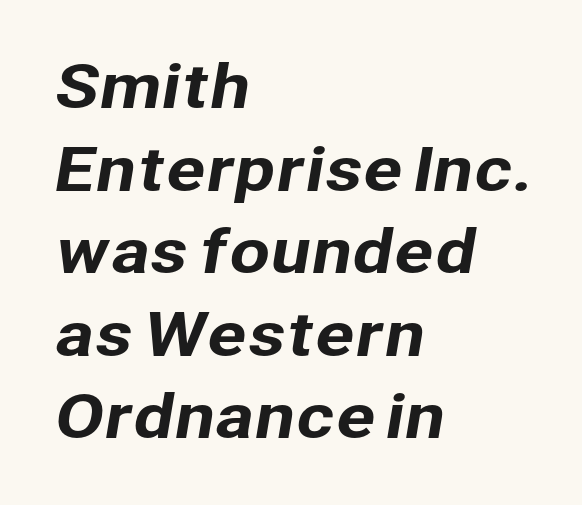
Q: Is the typeface a serif or a sans-serif typeface? A: Sans-serif.
Q: Is the text underlined? A: No.
Q: How is the paragraph aligned? A: Left-aligned.
Q: Is the spacing between letters normal or unusually wide? A: Normal.
Q: Is the spacing between lines tight, normal or loose? A: Normal.
Q: Width (condensed, normal, or wide)? A: Normal.
Q: Stroke contrast? A: Low.
Q: x-height? A: Medium.
Q: Monospaced? A: No.
